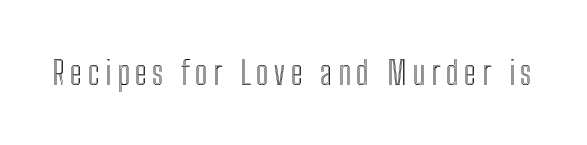
The image shows 33 px condensed type, upright; set not underlined; a medium x-height.
